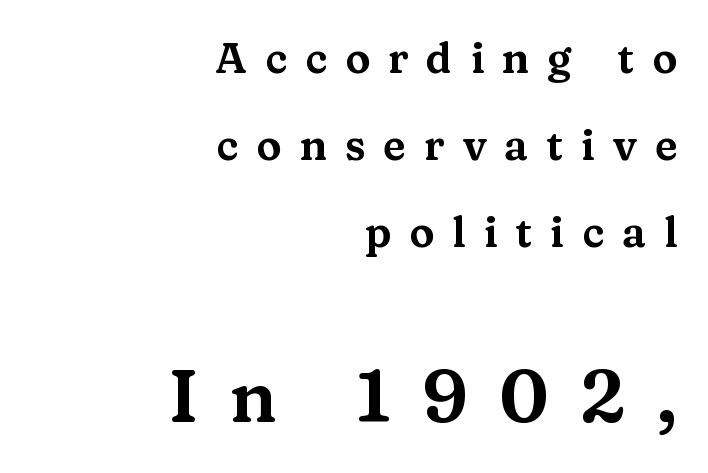
Q: Is the text italic (slanted)? A: No, it is upright.
Q: Is the typeface a serif or a sans-serif typeface? A: Serif.
Q: Is the text underlined? A: No.
Q: How is the paragraph aligned? A: Right-aligned.
Q: Is the spacing between letters normal or unusually wide? A: Unusually wide.
Q: Is the spacing between lines tight, normal or loose? A: Loose.
Q: Which block of text is set in a larger size, the first (top) or the second (bottom)? A: The second (bottom) one.
Q: Width (condensed, normal, or wide)? A: Wide.
Q: Stroke contrast? A: Medium.
Q: x-height? A: Medium.
Q: Monospaced? A: No.
